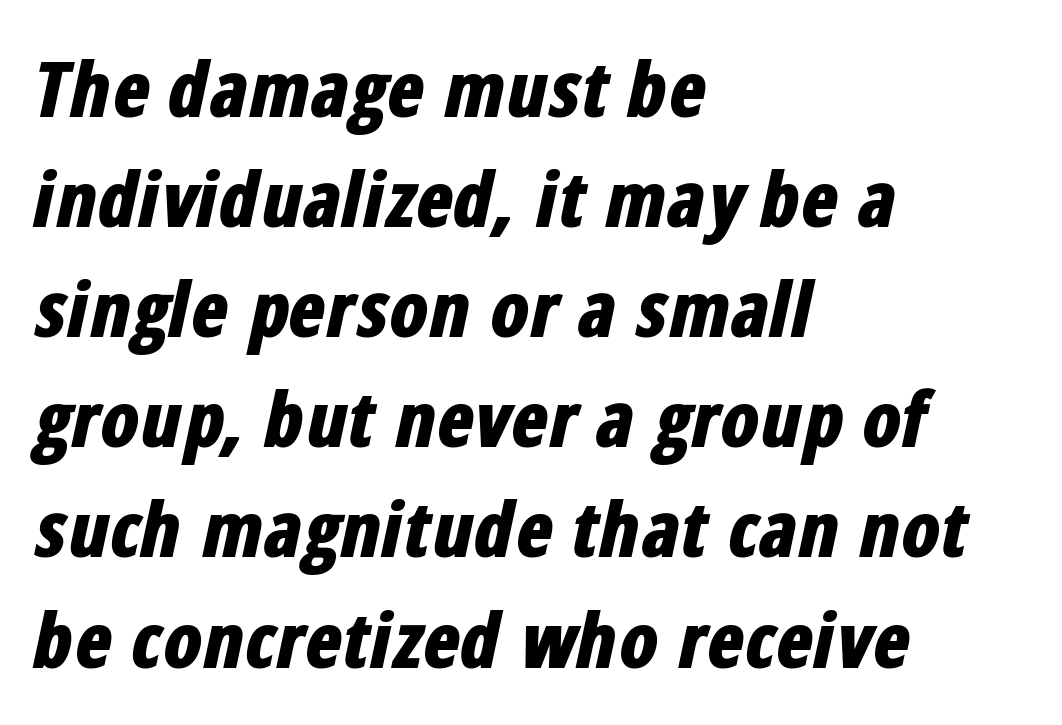
Q: Is the text bold? A: Yes.
Q: Is the text italic (slanted)? A: Yes, it leans right by about 12 degrees.
Q: Is the text underlined? A: No.
Q: How is the paragraph aligned? A: Left-aligned.
Q: Is the spacing between letters normal or unusually wide? A: Normal.
Q: Is the spacing between lines tight, normal or loose? A: Normal.
Q: Width (condensed, normal, or wide)? A: Condensed.
Q: Stroke contrast? A: Low.
Q: x-height? A: Medium.
Q: Monospaced? A: No.
